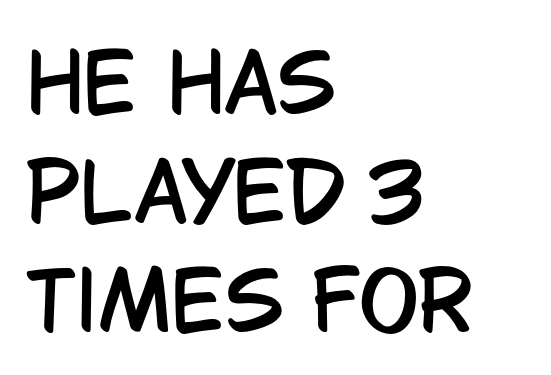
{"serif": "no", "italic": "no", "width": "condensed", "stroke_contrast": "low", "x_height": "large", "monospaced": "no", "underline": "no", "align": "left", "line_spacing": "normal", "line_spacing_ratio": 1.36, "letter_spacing": "normal", "letter_spacing_em": 0.0, "glyph_px": 80}
